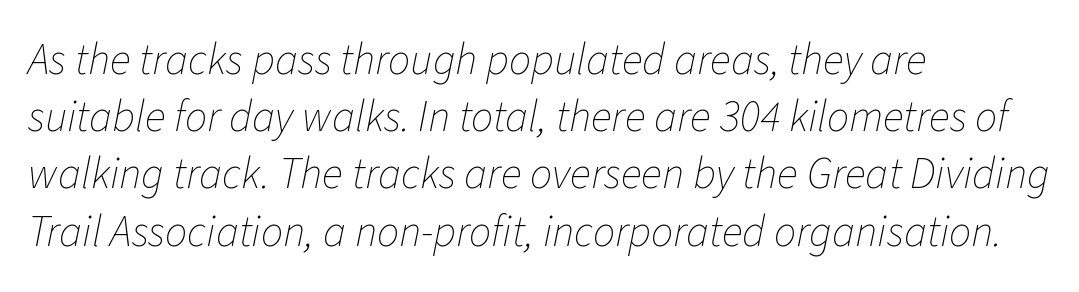
Proportional: the letters do not fall into vertical columns. The strip under each line holds only bare page. The letterforms sit at book weight or below. Notice how the passage keeps a crisp vertical edge on the left only. The whole block is typeset with a tilt. Baseline-to-baseline distance is the conventional proportion of letter height.
